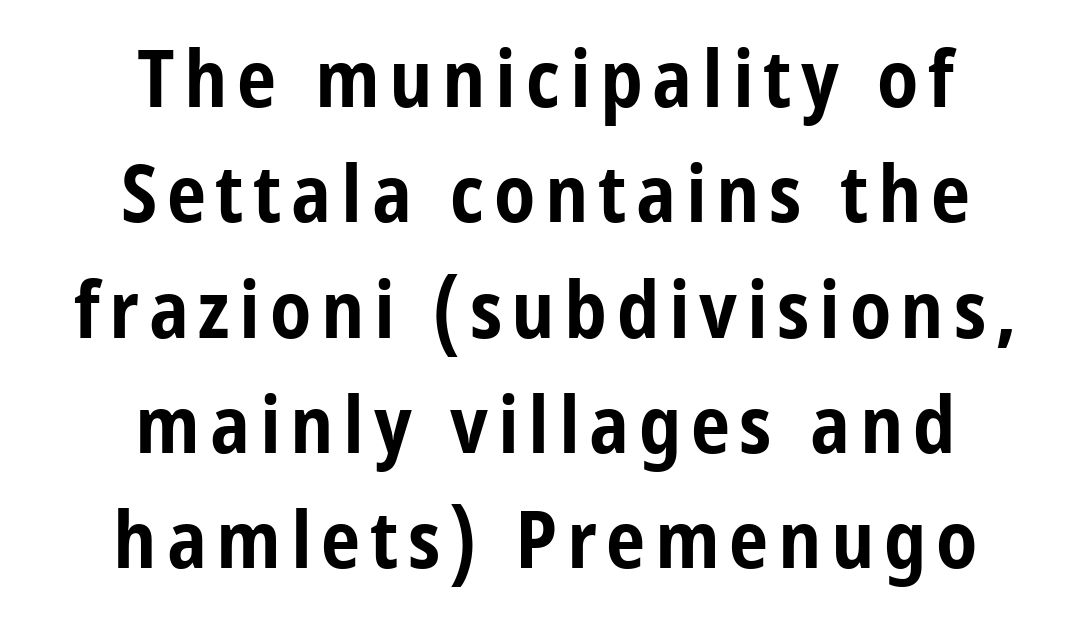
Designer's note — italics off, roman on. Looks like regular typesetting: each glyph gets only the width it needs. Decoration check: the copy has no underline. Serifs: no, the terminals of the letterforms are clean. This is heavy type, rendered in bold.
